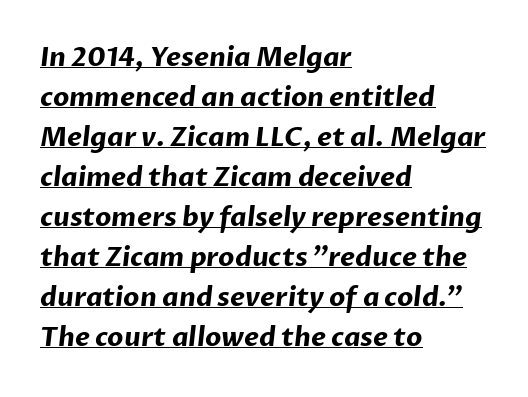
Students, observe: this is what conventionally led text looks like. Leftover space on each line is placed entirely after the last word. Set as a true bold cut, around the 700 mark. This is underlined copy, the kind a proofreader might mark for attention. Letter spacing: default.
